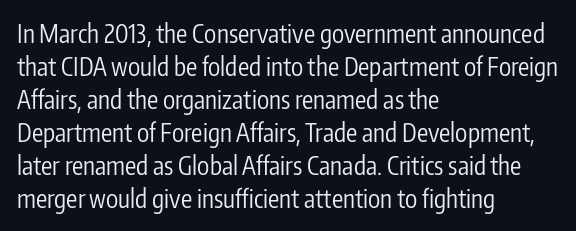
The setting favours the left margin, as ordinary paragraphs usually do. The letters stand upright; this is a roman face. Does the leading feel generous? No, just average. The passage shown has conventional tracking throughout. Each stroke keeps to a modest, everyday thickness or less.
